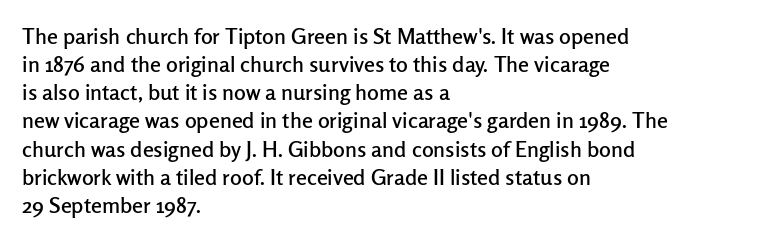
{"italic": "no", "underline": "no", "align": "left", "line_spacing": "normal", "line_spacing_ratio": 1.28, "letter_spacing": "normal", "letter_spacing_em": 0.0, "glyph_px": 22}
